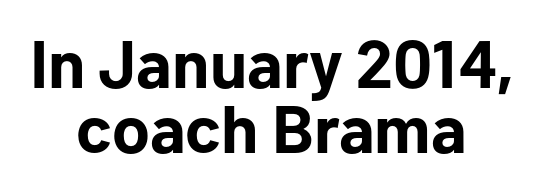
Q: Is the text bold? A: Yes.
Q: Is the text italic (slanted)? A: No, it is upright.
Q: Is the typeface a serif or a sans-serif typeface? A: Sans-serif.
Q: Is the text underlined? A: No.
Q: How is the paragraph aligned? A: Centered.
Q: Is the spacing between letters normal or unusually wide? A: Normal.
Q: Is the spacing between lines tight, normal or loose? A: Tight.
Q: Width (condensed, normal, or wide)? A: Normal.
Q: Stroke contrast? A: Low.
Q: x-height? A: Medium.
Q: Monospaced? A: No.
